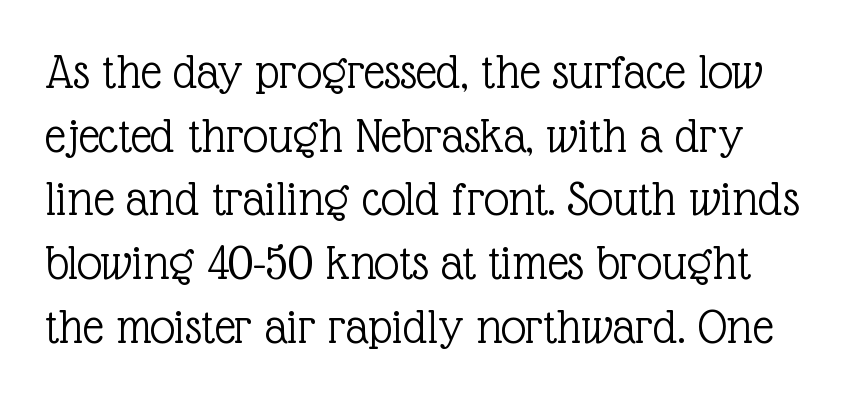
Any mark beneath the type? The region is blank. This sample has the flowing, uneven cadence of proportional lettering. The lettering holds an erect, upright posture throughout. The leading is moderate, giving the passage an even texture. Is this a sans? No — the strokes have serifs. The tracking reads as untouched default to a designer's eye.
